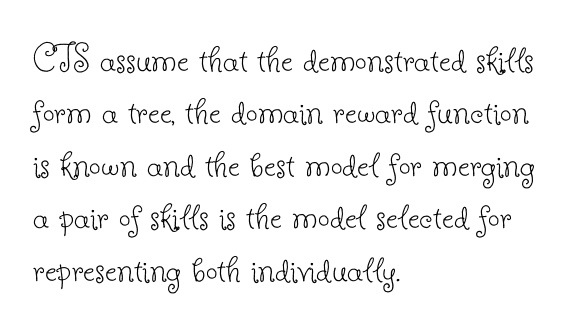
Q: Is the text bold? A: No.
Q: Is the text italic (slanted)? A: No, it is upright.
Q: Is the typeface a serif or a sans-serif typeface? A: Serif.
Q: Is the text underlined? A: No.
Q: How is the paragraph aligned? A: Left-aligned.
Q: Is the spacing between letters normal or unusually wide? A: Normal.
Q: Is the spacing between lines tight, normal or loose? A: Normal.
Q: Width (condensed, normal, or wide)? A: Normal.
Q: Stroke contrast? A: Low.
Q: x-height? A: Small.
Q: Monospaced? A: No.
